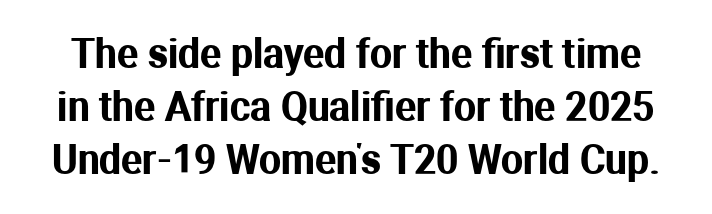
Q: Is the text italic (slanted)? A: No, it is upright.
Q: Is the typeface a serif or a sans-serif typeface? A: Sans-serif.
Q: Is the text underlined? A: No.
Q: Is the spacing between letters normal or unusually wide? A: Normal.
Q: Is the spacing between lines tight, normal or loose? A: Normal.
Q: Width (condensed, normal, or wide)? A: Normal.
Q: Stroke contrast? A: Medium.
Q: x-height? A: Medium.
Q: Monospaced? A: No.
